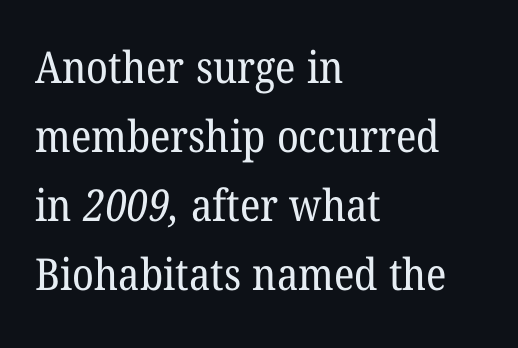
Do the characters align in a grid? No, the font is proportional. Whoever set this chose a conventional vertical rhythm. The strokes carry an ordinary text weight at most. The lines in this sample share a left origin and differ only in where they stop.
